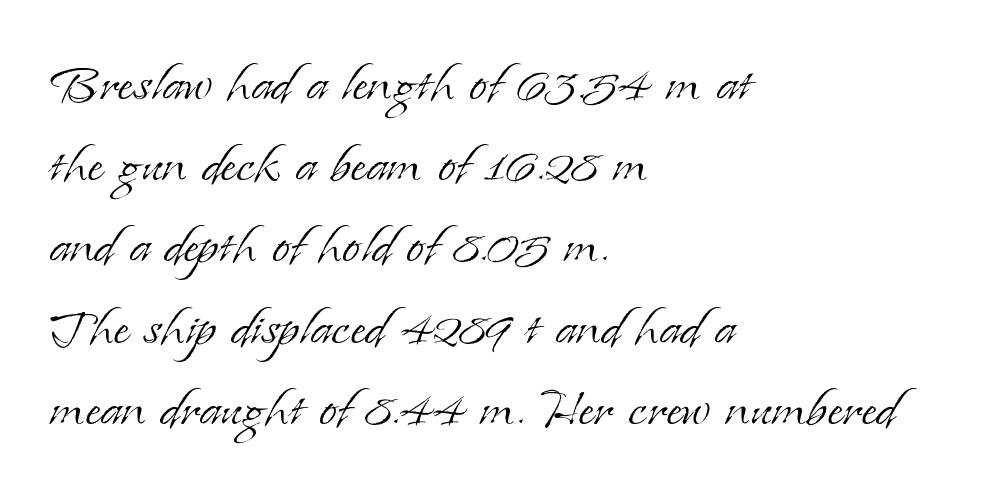
The image shows 66 px light serif type; set left-aligned, line spacing 1.23x, normal letter spacing, not underlined; low stroke contrast and a small x-height.
